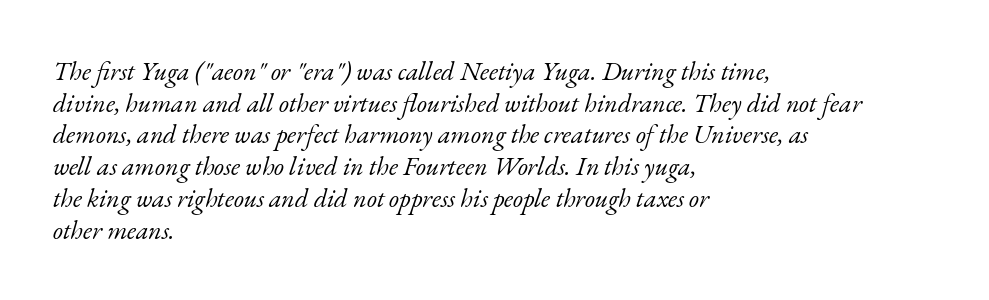
{"italic": "yes", "lean": "right", "slant_degrees": 17, "bold": "no", "underline": "no", "align": "left", "line_spacing_ratio": 1.22, "letter_spacing": "normal", "letter_spacing_em": 0.0, "glyph_px": 26}
